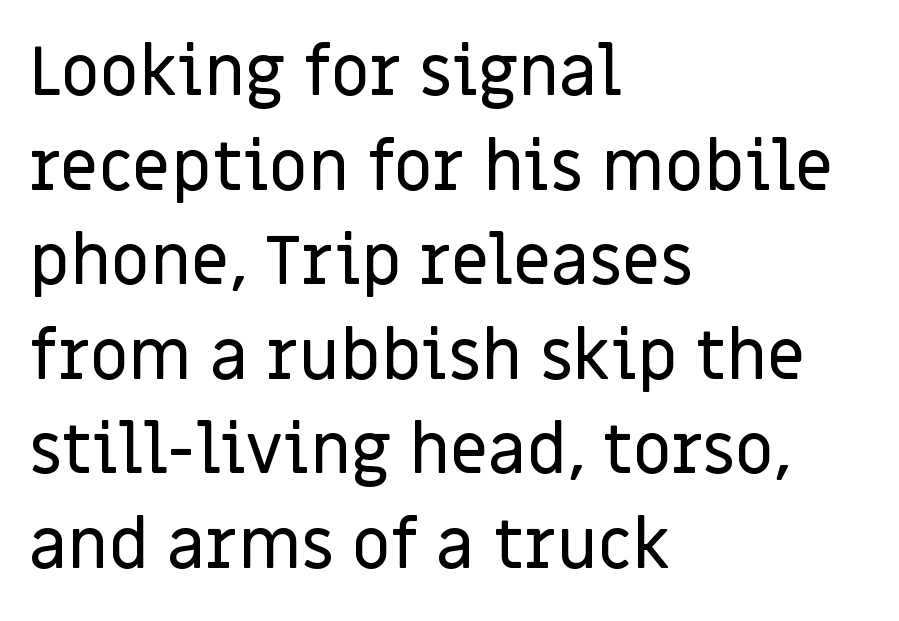
Q: Is the text italic (slanted)? A: No, it is upright.
Q: Is the typeface a serif or a sans-serif typeface? A: Sans-serif.
Q: Is the text underlined? A: No.
Q: How is the paragraph aligned? A: Left-aligned.
Q: Is the spacing between letters normal or unusually wide? A: Normal.
Q: Is the spacing between lines tight, normal or loose? A: Normal.
Q: Width (condensed, normal, or wide)? A: Normal.
Q: Stroke contrast? A: Low.
Q: x-height? A: Large.
Q: Monospaced? A: No.
